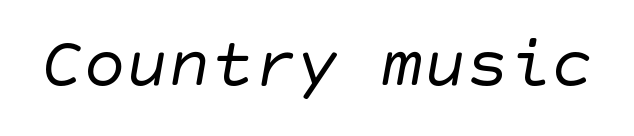
The image shows 71 px regular-weight sans-serif type; set normal letter spacing, not underlined; low stroke contrast and a large x-height.
